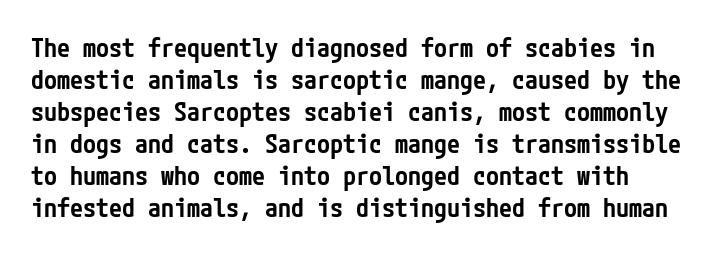
The image shows 26 px text type, upright; set line spacing 1.23x, normal letter spacing, not underlined.
